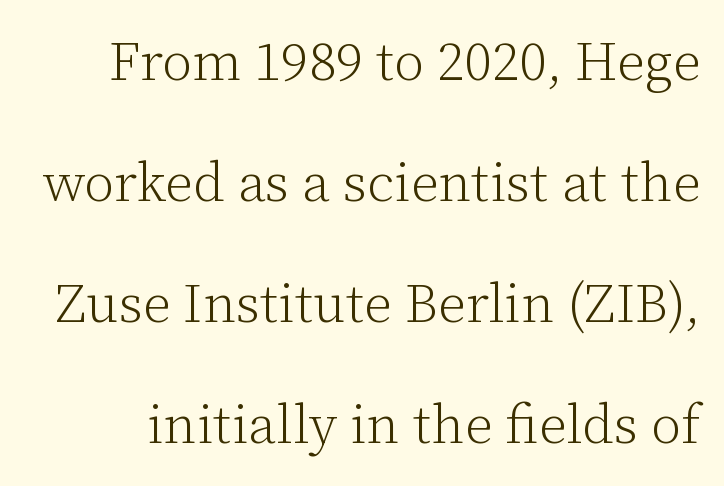
Notice the wide empty band between every row — that's loose leading. Here the designer chose a conventional face with non-uniform glyph widths. Is the letter spacing exaggerated? No — it looks like the ordinary default. The face used here is seriffed, in the tradition of book romans. Weight: not bold — regular or lighter.
